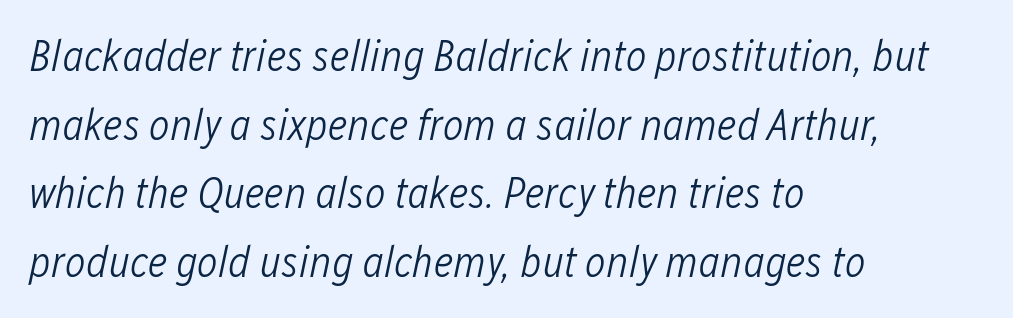
The image shows 44 px light, condensed type, italic (leaning right); set left-aligned, normal line spacing (1.56x), normal letter spacing, not underlined; low stroke contrast and a medium x-height.
